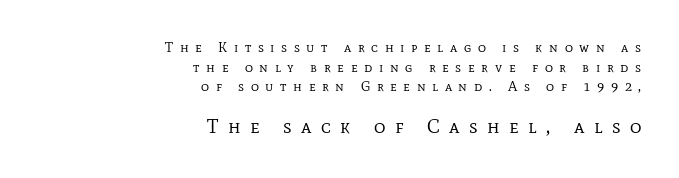
Q: Is the text bold? A: No.
Q: Is the text italic (slanted)? A: No, it is upright.
Q: Is the text underlined? A: No.
Q: How is the paragraph aligned? A: Right-aligned.
Q: Is the spacing between letters normal or unusually wide? A: Unusually wide.
Q: Is the spacing between lines tight, normal or loose? A: Normal.
Q: Which block of text is set in a larger size, the first (top) or the second (bottom)? A: The second (bottom) one.
